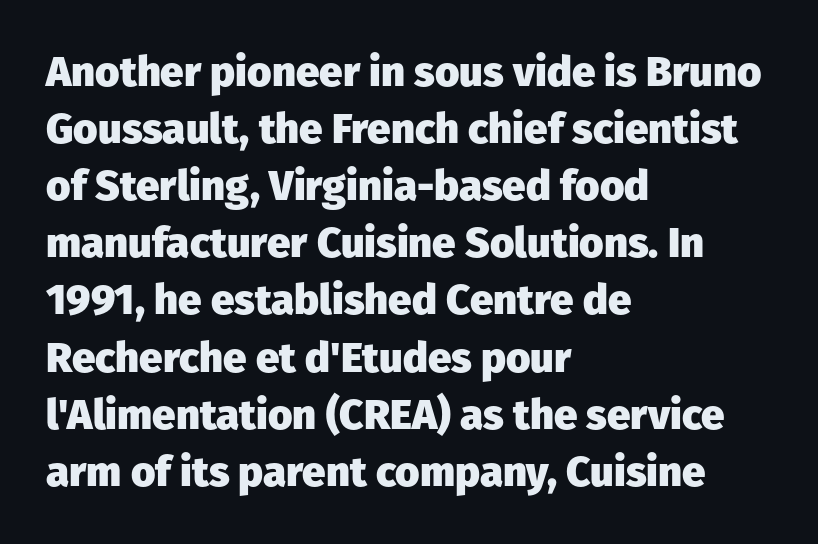
The image shows 42 px heavy sans-serif type, upright; set left-aligned, normal line spacing (1.36x), normal letter spacing, not underlined; low stroke contrast and a medium x-height.
